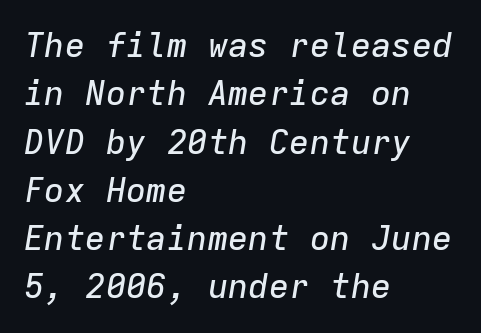
This sample has the even, mechanical cadence of fixed-width lettering. The text carries the slant typical of an italic or oblique font. Has an underline been added? It has not. Letter spacing: default. Vertically, the passage feels balanced, rows spaced as you'd expect. A classic flush-left, rag-right setting is used for this passage.
